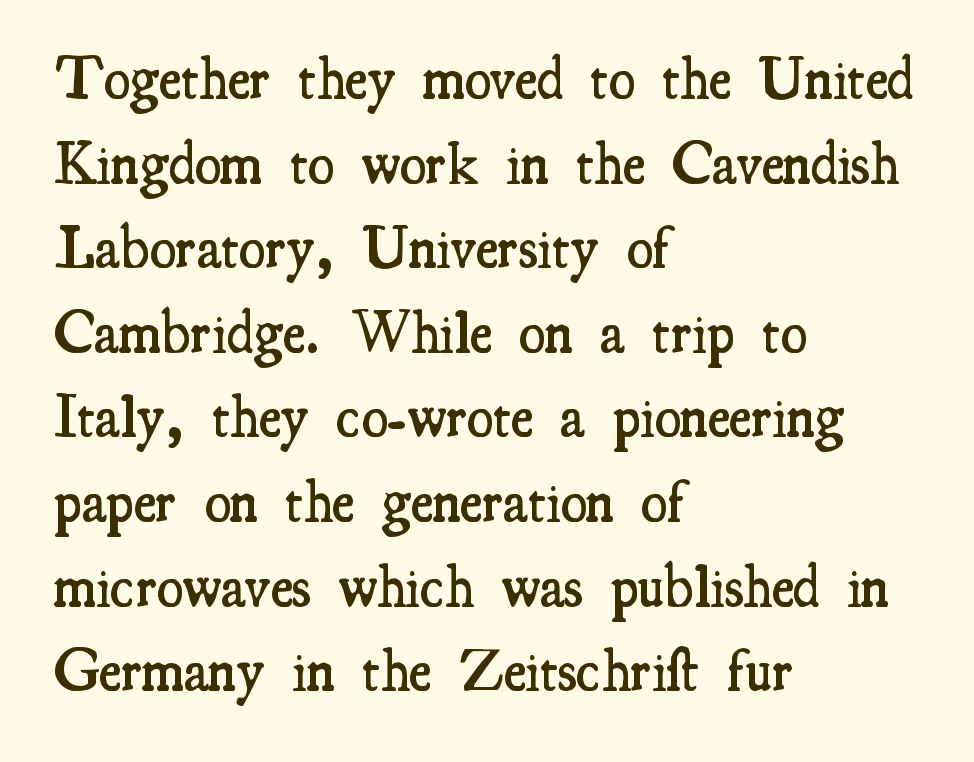
Q: Is the text bold? A: Semi-bold.
Q: Is the text italic (slanted)? A: No, it is upright.
Q: Is the typeface a serif or a sans-serif typeface? A: Serif.
Q: Is the text underlined? A: No.
Q: How is the paragraph aligned? A: Left-aligned.
Q: Is the spacing between letters normal or unusually wide? A: Normal.
Q: Is the spacing between lines tight, normal or loose? A: Normal.
Q: Width (condensed, normal, or wide)? A: Condensed.
Q: Stroke contrast? A: Medium.
Q: x-height? A: Small.
Q: Monospaced? A: No.
